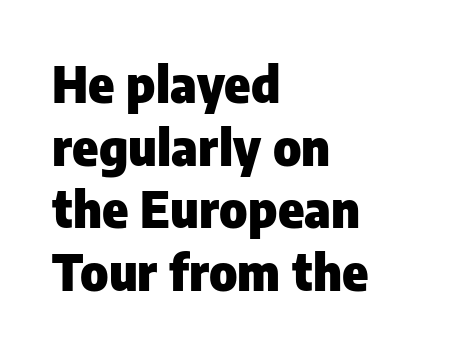
Q: Is the text bold? A: Yes.
Q: Is the text italic (slanted)? A: No, it is upright.
Q: Is the typeface a serif or a sans-serif typeface? A: Sans-serif.
Q: Is the text underlined? A: No.
Q: How is the paragraph aligned? A: Left-aligned.
Q: Is the spacing between letters normal or unusually wide? A: Normal.
Q: Is the spacing between lines tight, normal or loose? A: Normal.
Q: Width (condensed, normal, or wide)? A: Normal.
Q: Stroke contrast? A: Low.
Q: x-height? A: Medium.
Q: Monospaced? A: No.
